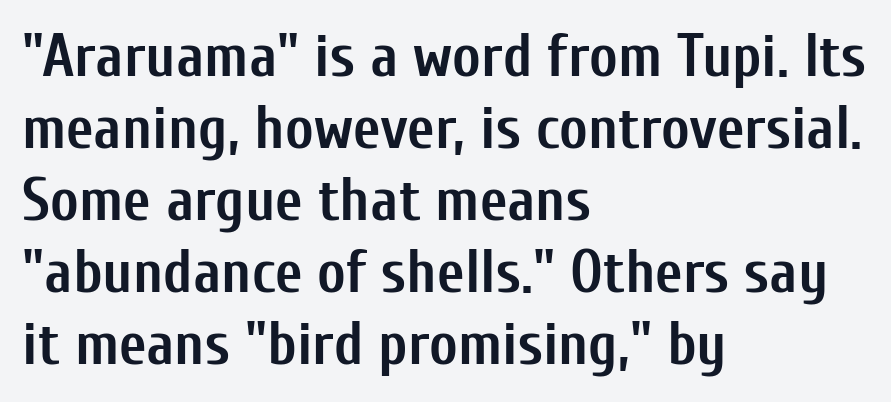
Q: Is the text bold? A: Yes.
Q: Is the text italic (slanted)? A: No, it is upright.
Q: Is the typeface a serif or a sans-serif typeface? A: Sans-serif.
Q: Is the text underlined? A: No.
Q: How is the paragraph aligned? A: Left-aligned.
Q: Is the spacing between letters normal or unusually wide? A: Normal.
Q: Width (condensed, normal, or wide)? A: Condensed.
Q: Stroke contrast? A: Low.
Q: x-height? A: Medium.
Q: Monospaced? A: No.
